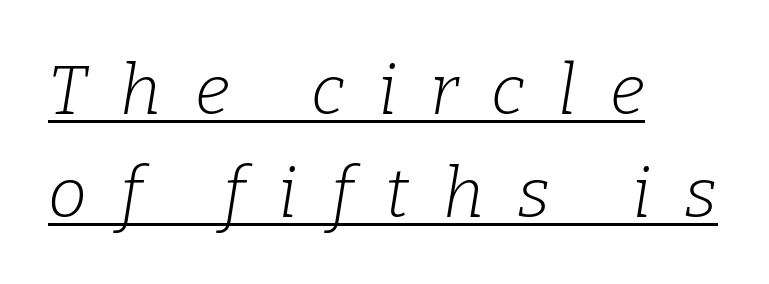
{"serif": "yes", "italic": "yes", "lean": "right", "slant_degrees": 9, "bold": "no", "weight": "light", "width": "normal", "stroke_contrast": "low", "x_height": "medium", "monospaced": "no", "underline": "yes", "align": "left", "line_spacing": "normal", "line_spacing_ratio": 1.47, "letter_spacing": "wide", "letter_spacing_em": 0.48, "glyph_px": 70}
